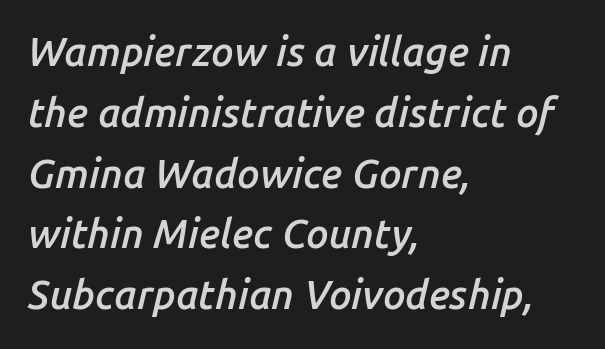
The image shows 40 px semibold type, italic (leaning right); set left-aligned, normal line spacing (1.52x), normal letter spacing, not underlined; low stroke contrast and a medium x-height.
